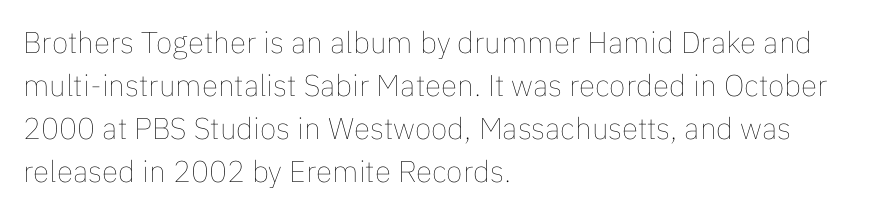
{"italic": "no", "bold": "no", "weight": "thin", "width": "normal", "stroke_contrast": "low", "x_height": "medium", "monospaced": "no", "underline": "no", "align": "left", "line_spacing": "normal", "line_spacing_ratio": 1.43, "letter_spacing": "normal", "letter_spacing_em": 0.0, "glyph_px": 30}
